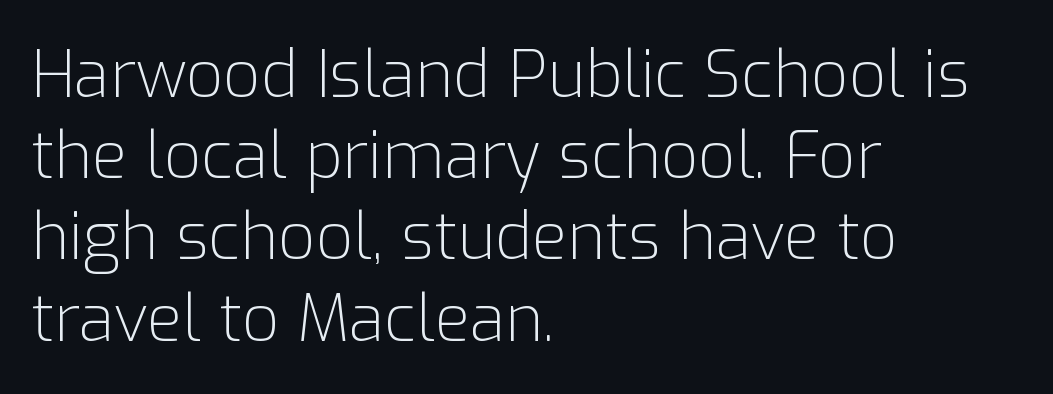
Q: Is the text bold? A: No.
Q: Is the text italic (slanted)? A: No, it is upright.
Q: Is the typeface a serif or a sans-serif typeface? A: Sans-serif.
Q: Is the text underlined? A: No.
Q: How is the paragraph aligned? A: Left-aligned.
Q: Is the spacing between letters normal or unusually wide? A: Normal.
Q: Is the spacing between lines tight, normal or loose? A: Normal.
Q: Width (condensed, normal, or wide)? A: Normal.
Q: Stroke contrast? A: Low.
Q: x-height? A: Medium.
Q: Monospaced? A: No.
